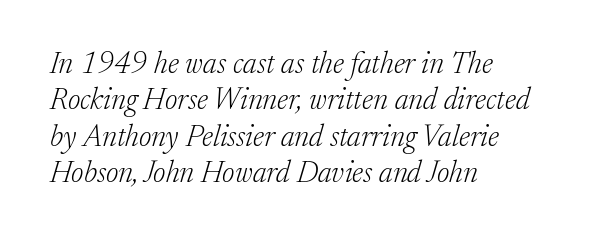
Q: Is the text bold? A: No.
Q: Is the text italic (slanted)? A: Yes, it leans right by about 17 degrees.
Q: Is the typeface a serif or a sans-serif typeface? A: Serif.
Q: Is the text underlined? A: No.
Q: How is the paragraph aligned? A: Left-aligned.
Q: Is the spacing between letters normal or unusually wide? A: Normal.
Q: Width (condensed, normal, or wide)? A: Normal.
Q: Stroke contrast? A: Low.
Q: x-height? A: Medium.
Q: Monospaced? A: No.
